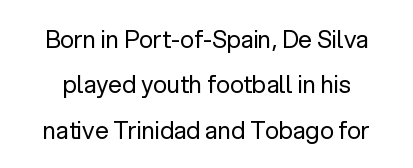
Each word holds together tightly as a unit, with standard inter-letter gaps. These lines were composed using upright roman letters. Weight: in the light-to-regular range. The words here are not underlined.
